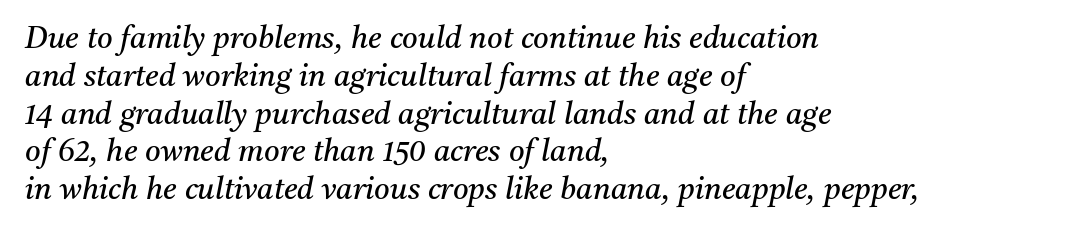
The image shows 30 px regular-weight serif type, italic (leaning right); set left-aligned, normal line spacing (1.26x), normal letter spacing, not underlined; medium stroke contrast and a medium x-height.
